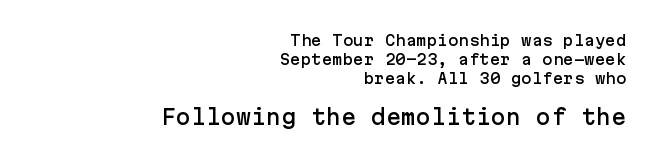
Nobody drew a line under any word here. Compared with a flush-left layout, this one pins lines to the opposite, right side. The letters in the lower block stand taller than those in the block above. The rendering uses a moderate line-height, typical for paragraphs. The type sits square on the baseline with zero lean. This rendering leaves character spacing at its baseline value.
